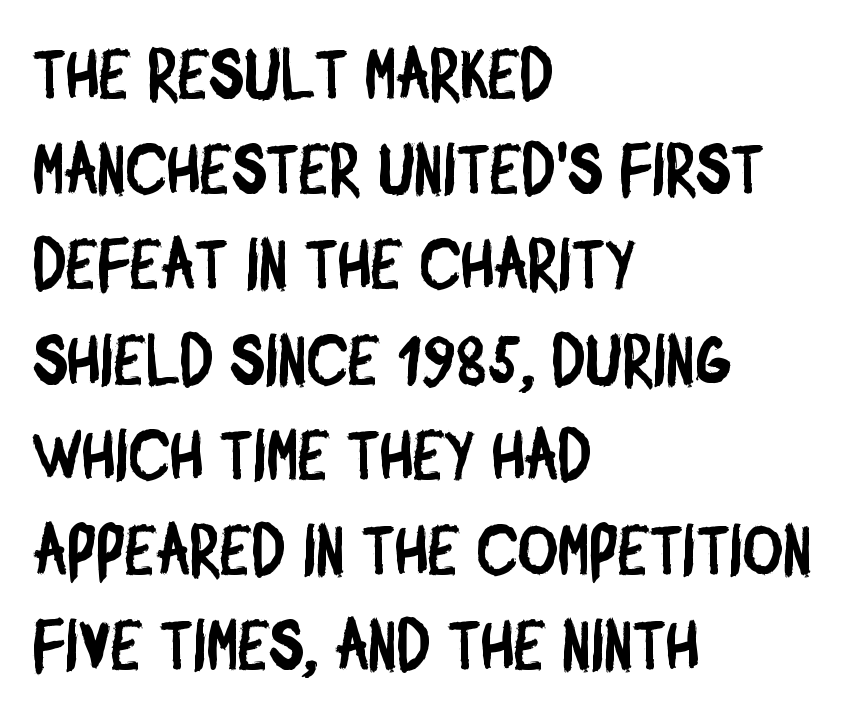
Q: Is the typeface a serif or a sans-serif typeface? A: Sans-serif.
Q: Is the text underlined? A: No.
Q: How is the paragraph aligned? A: Left-aligned.
Q: Is the spacing between letters normal or unusually wide? A: Normal.
Q: Is the spacing between lines tight, normal or loose? A: Normal.
Q: Width (condensed, normal, or wide)? A: Condensed.
Q: Stroke contrast? A: Low.
Q: x-height? A: Large.
Q: Monospaced? A: No.
